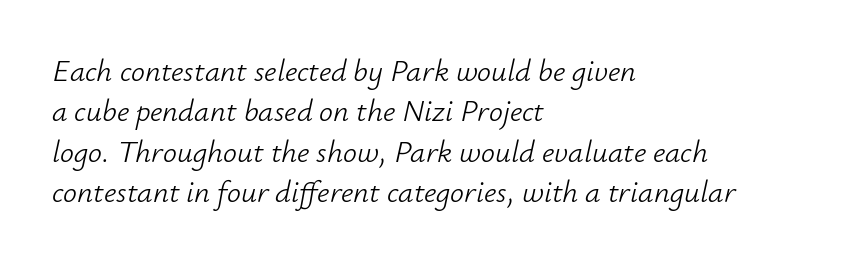
Casual observation: everything's shoved over to the left. The string is rendered with underlining switched off. Each word holds together tightly as a unit, with standard inter-letter gaps. Italic: yes, the glyphs are oblique.
